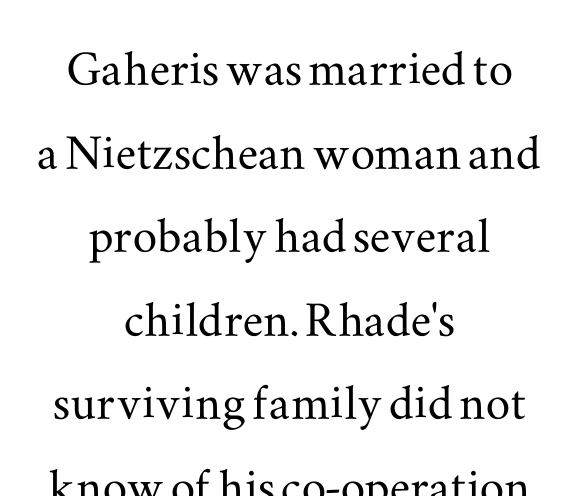
You could call the tracking neutral — neither tight nor loose. Quick note: not italic, upright. Neither beginnings nor endings align; midpoints do. This sample uses a serif face. The passage shown is typed in a proportional face where columns would drift.
